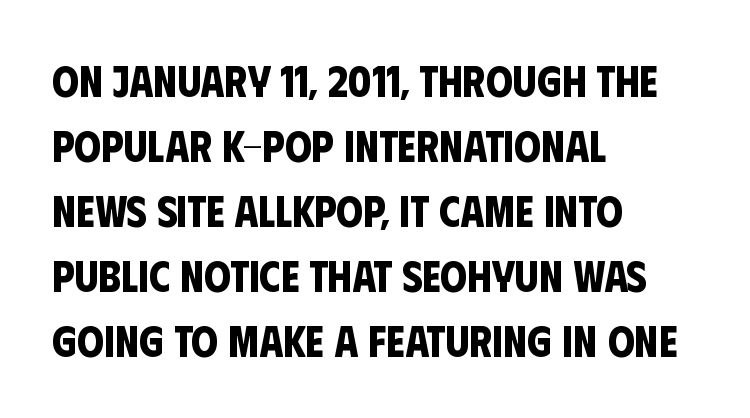
The font family rendered here belongs to the sans-serif group. How would I describe the line gaps? Plain and ordinary. The setting favours the left margin, as ordinary paragraphs usually do. Inter-character spacing is left at the font's built-in metrics. The foot of each line stays bare and open.
